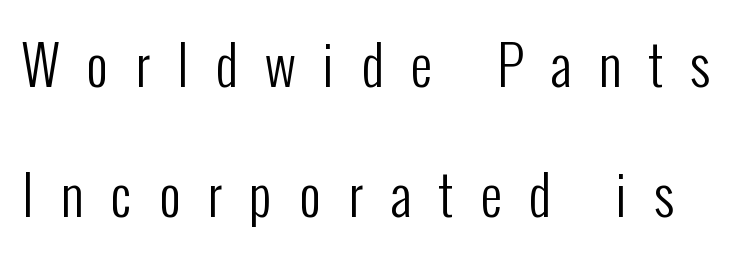
The image shows 54 px regular-weight, condensed sans-serif type, upright; set loose line spacing (2.4x), unusually wide letter spacing (+0.5 em), not underlined; low stroke contrast and a medium x-height.
